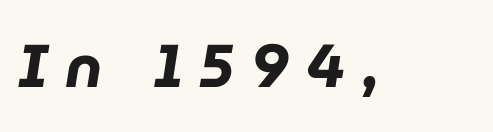
You'd pick this weight for a headline — it's a proper bold. Short note: letters widely spaced. Does the lettering tilt? It does — this is italic. Decoration check: the copy has no underline.
